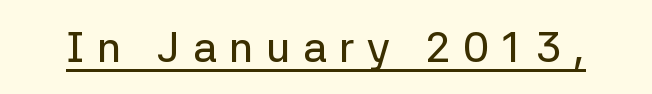
{"serif": "no", "italic": "no", "width": "normal", "stroke_contrast": "low", "x_height": "medium", "monospaced": "no", "underline": "yes", "letter_spacing": "wide", "letter_spacing_em": 0.29, "glyph_px": 43}
